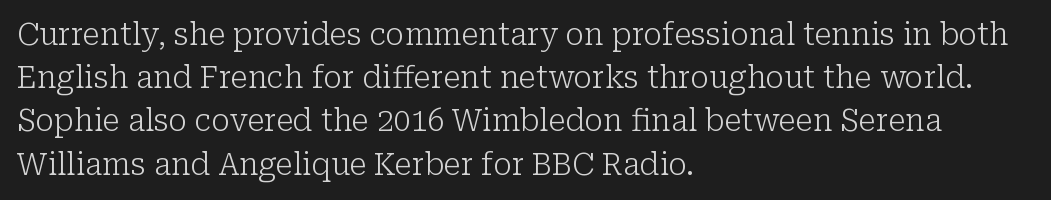
Q: Is the text bold? A: No.
Q: Is the text italic (slanted)? A: No, it is upright.
Q: Is the typeface a serif or a sans-serif typeface? A: Serif.
Q: Is the text underlined? A: No.
Q: How is the paragraph aligned? A: Left-aligned.
Q: Is the spacing between letters normal or unusually wide? A: Normal.
Q: Is the spacing between lines tight, normal or loose? A: Normal.
Q: Width (condensed, normal, or wide)? A: Normal.
Q: Stroke contrast? A: Low.
Q: x-height? A: Medium.
Q: Monospaced? A: No.
